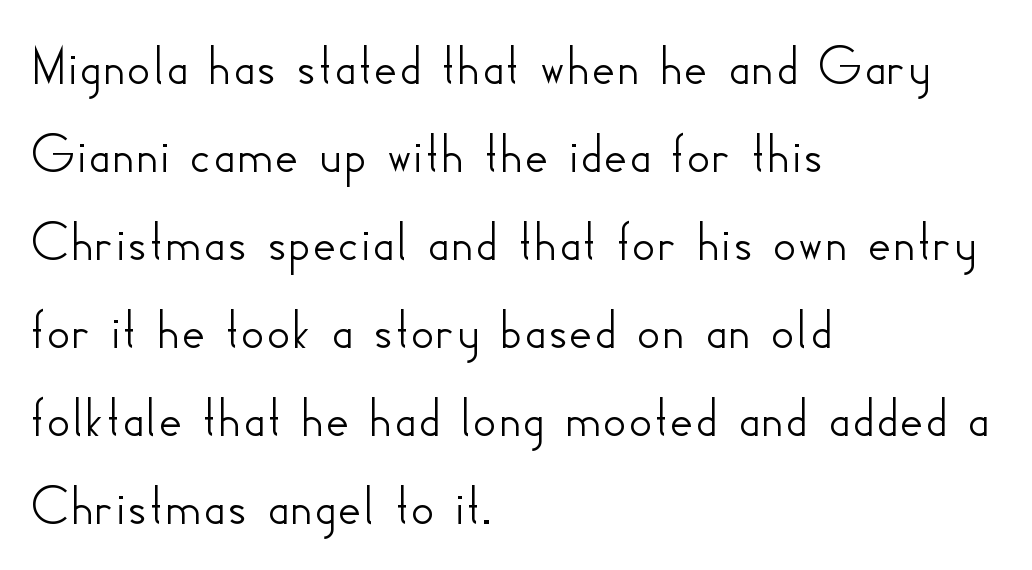
The image shows 59 px sans-serif type, upright; set left-aligned, normal line spacing (1.49x), normal letter spacing, not underlined; low stroke contrast and a small x-height.
